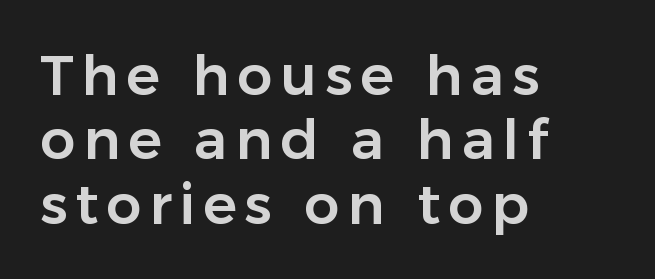
{"serif": "no", "italic": "no", "width": "normal", "stroke_contrast": "low", "x_height": "medium", "monospaced": "no", "underline": "no", "align": "left", "line_spacing": "tight", "line_spacing_ratio": 1.15, "glyph_px": 56}
